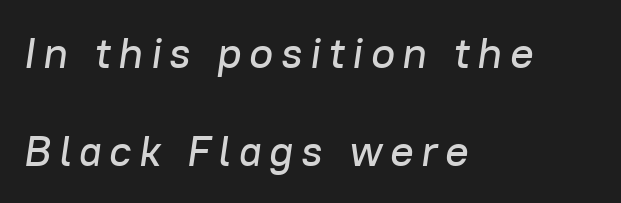
Q: Is the text italic (slanted)? A: Yes, it leans right by about 8 degrees.
Q: Is the text underlined? A: No.
Q: How is the paragraph aligned? A: Left-aligned.
Q: Is the spacing between lines tight, normal or loose? A: Loose.
Q: Width (condensed, normal, or wide)? A: Normal.
Q: Stroke contrast? A: Low.
Q: x-height? A: Medium.
Q: Monospaced? A: No.
